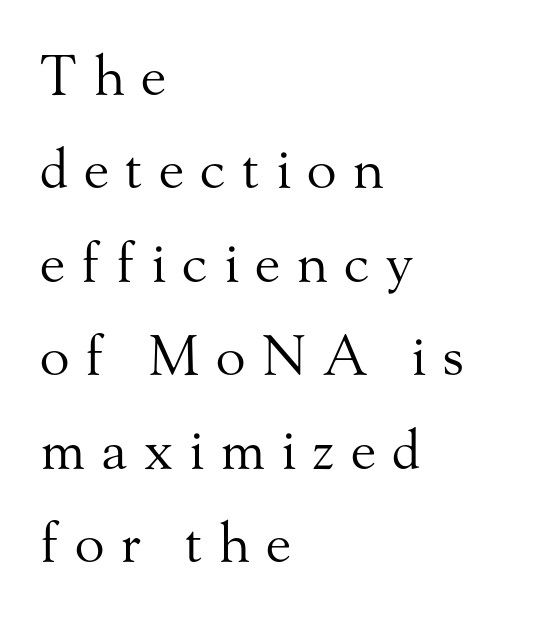
Check the space under the baseline: it is left empty. Tracking here is generous; glyphs stand well apart from one another. All the whitespace from short lines collects on the right. Letters have the restrained weight of plain body copy at most. The letters advance in unequal steps, a hallmark of proportional type. How would I describe the line gaps? Plain and ordinary.
